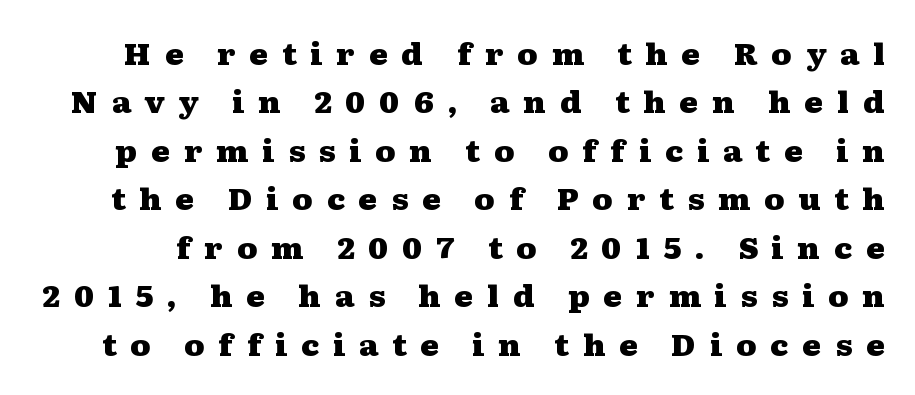
Words appear elongated and porous because spacing is wide. Proportional: the letters do not fall into vertical columns. Descender tails drop into unmarked territory. Vertically, the passage feels balanced, rows spaced as you'd expect.
